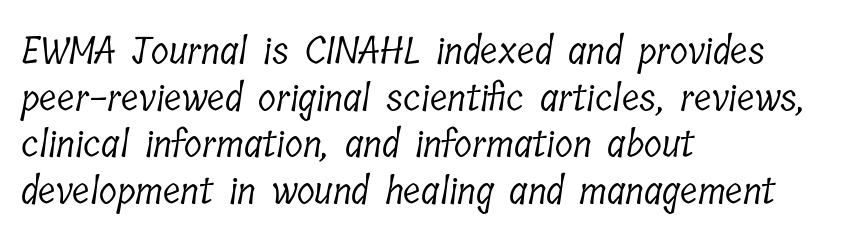
Looks like regular typesetting: each glyph gets only the width it needs. The font sits on the lighter half of the weight spectrum, regular included. The rendering shows small feet on the letterforms — a serif design. Visually the block forms a straight wall on the left and a jagged coastline on the right. The zone under the glyphs is completely vacant.
